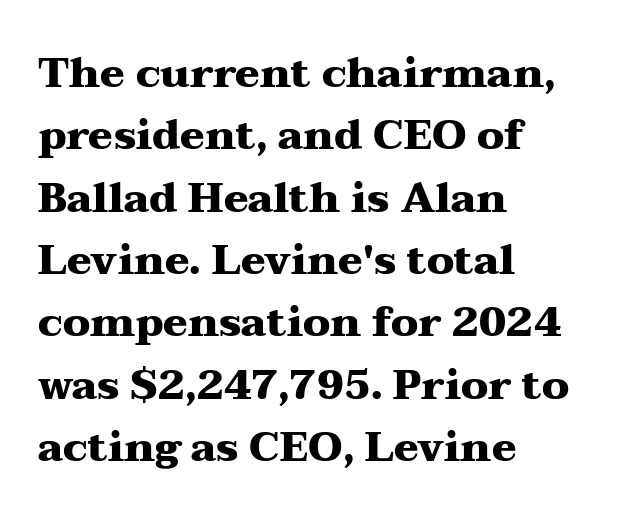
{"serif": "yes", "italic": "no", "bold": "yes", "weight": "heavy", "width": "wide", "stroke_contrast": "medium", "x_height": "medium", "monospaced": "no", "underline": "no", "align": "left", "line_spacing": "normal", "line_spacing_ratio": 1.52, "letter_spacing": "normal", "letter_spacing_em": 0.0, "glyph_px": 41}
